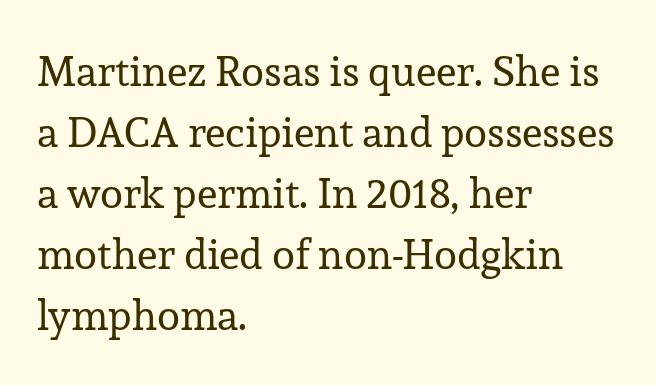
Q: Is the text bold? A: No.
Q: Is the text italic (slanted)? A: No, it is upright.
Q: Is the typeface a serif or a sans-serif typeface? A: Serif.
Q: Is the text underlined? A: No.
Q: How is the paragraph aligned? A: Left-aligned.
Q: Is the spacing between letters normal or unusually wide? A: Normal.
Q: Is the spacing between lines tight, normal or loose? A: Normal.
Q: Width (condensed, normal, or wide)? A: Normal.
Q: Stroke contrast? A: Low.
Q: x-height? A: Medium.
Q: Monospaced? A: No.
